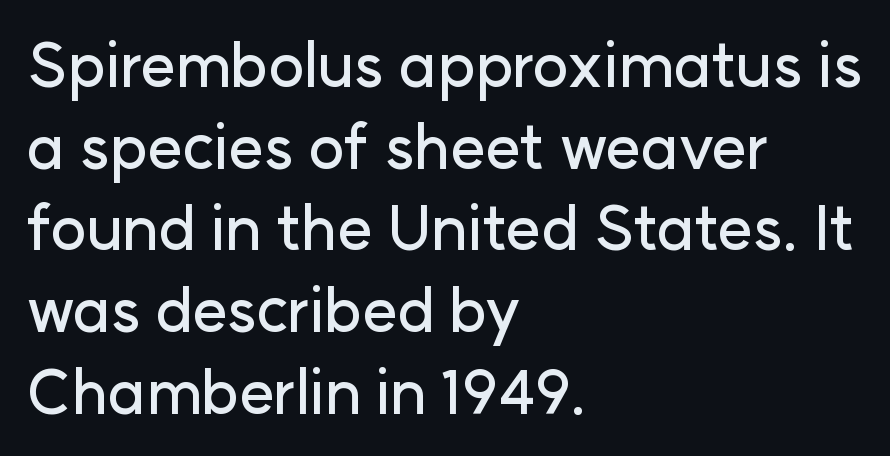
A typesetter would call this proportional, since set widths differ per character. Successive baselines arrive at the customary interval. This sample uses a sans-serif face. Do the letters lean? They stand straight. Which margin do the lines hug? The left one — the right edge is uneven.
